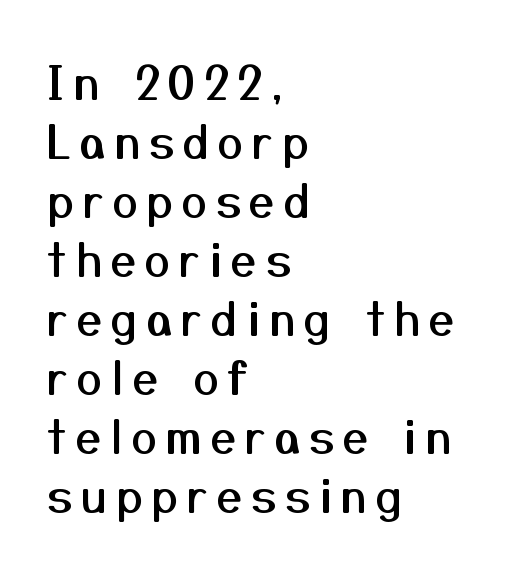
Reading down the column, the eye jumps a familiar distance to each next line. Each letter keeps its own natural width here, so spacing adapts to shape. The typeface chosen for these lines omits serifs. Horizontal alignment here is leftward, the default for most running prose. Check the space under the baseline: it is left empty.
